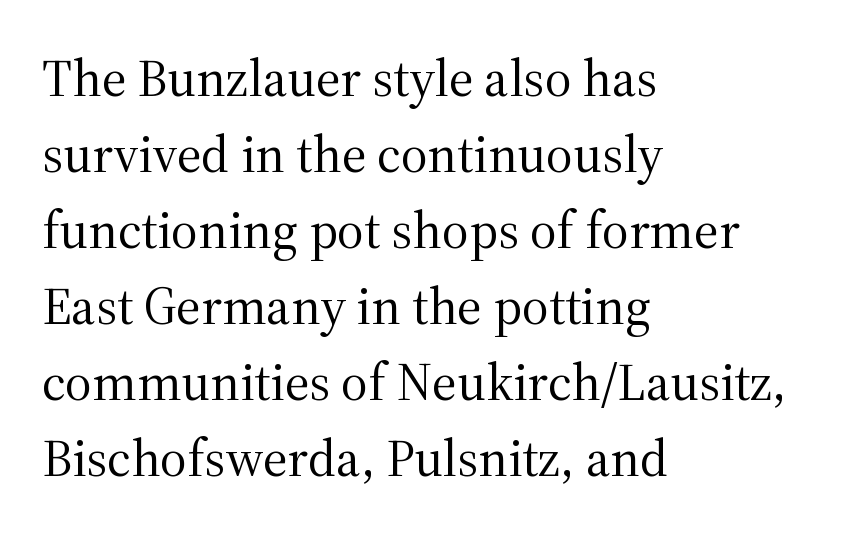
Q: Is the text bold? A: No.
Q: Is the text italic (slanted)? A: No, it is upright.
Q: Is the typeface a serif or a sans-serif typeface? A: Serif.
Q: Is the text underlined? A: No.
Q: How is the paragraph aligned? A: Left-aligned.
Q: Is the spacing between letters normal or unusually wide? A: Normal.
Q: Is the spacing between lines tight, normal or loose? A: Normal.
Q: Width (condensed, normal, or wide)? A: Normal.
Q: Stroke contrast? A: Medium.
Q: x-height? A: Medium.
Q: Monospaced? A: No.
